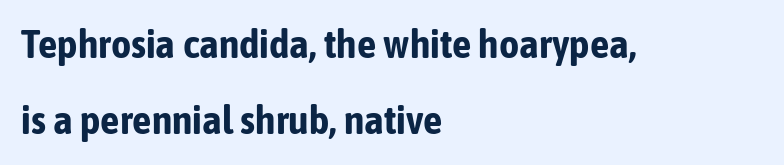
{"serif": "no", "italic": "no", "bold": "yes", "weight": "bold", "width": "condensed", "stroke_contrast": "low", "x_height": "medium", "monospaced": "no", "underline": "no", "align": "left", "line_spacing": "loose", "line_spacing_ratio": 1.95, "letter_spacing": "normal", "letter_spacing_em": 0.0, "glyph_px": 39}
